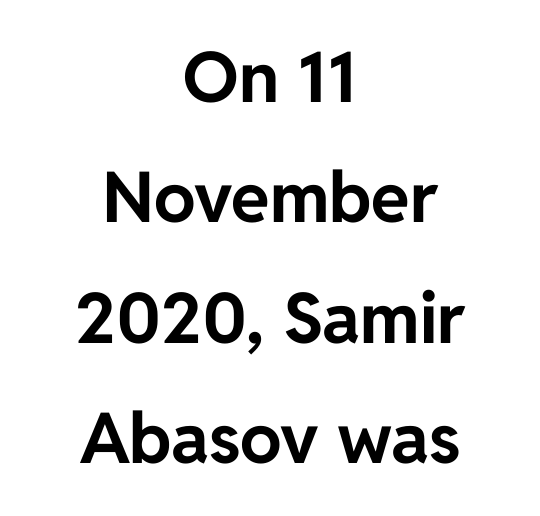
The image shows 70 px bold sans-serif type, upright; set centered, line spacing 1.72x, normal letter spacing, not underlined; low stroke contrast and a medium x-height.
